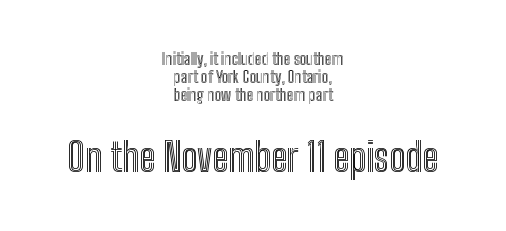
The image shows 39 px condensed type, upright; set centered, tight line spacing (1.11x), normal letter spacing, not underlined; the second (bottom) block is 2.44x larger; a medium x-height.
